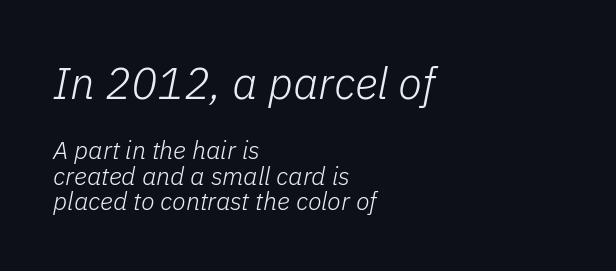
The image shows 44 px light type, italic (leaning right); set left-aligned, tight line spacing (1.02x), normal letter spacing, not underlined; the first (top) block is 1.76x larger; low stroke contrast and a medium x-height.
